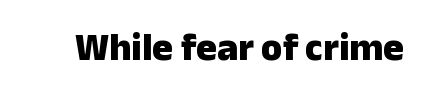
{"serif": "no", "italic": "no", "bold": "yes", "weight": "heavy", "width": "normal", "stroke_contrast": "low", "x_height": "medium", "monospaced": "no", "underline": "no", "letter_spacing": "normal", "letter_spacing_em": 0.0, "glyph_px": 39}
